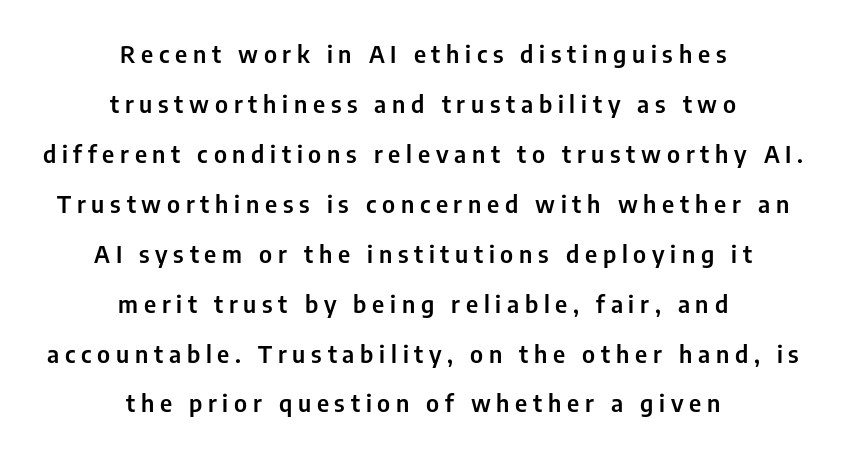
Q: Is the text italic (slanted)? A: No, it is upright.
Q: Is the text underlined? A: No.
Q: How is the paragraph aligned? A: Centered.
Q: Is the spacing between letters normal or unusually wide? A: Unusually wide.
Q: Is the spacing between lines tight, normal or loose? A: Loose.
